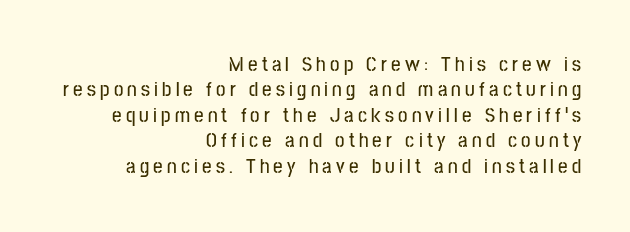
The compositor pushed each line to the right boundary. The area under the type is left untouched. Vertical strokes here are truly vertical. Spacing between characters has been opened up far beyond the box default.
